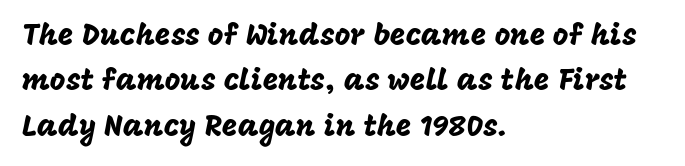
Q: Is the text italic (slanted)? A: Yes.
Q: Is the typeface a serif or a sans-serif typeface? A: Sans-serif.
Q: Is the text underlined? A: No.
Q: How is the paragraph aligned? A: Left-aligned.
Q: Is the spacing between letters normal or unusually wide? A: Normal.
Q: Is the spacing between lines tight, normal or loose? A: Normal.
Q: Width (condensed, normal, or wide)? A: Normal.
Q: Stroke contrast? A: Low.
Q: x-height? A: Large.
Q: Monospaced? A: No.
